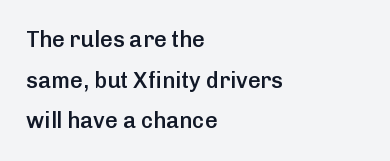
The image shows 22 px text type, upright; set left-aligned, line spacing 1.85x, normal letter spacing, not underlined.
